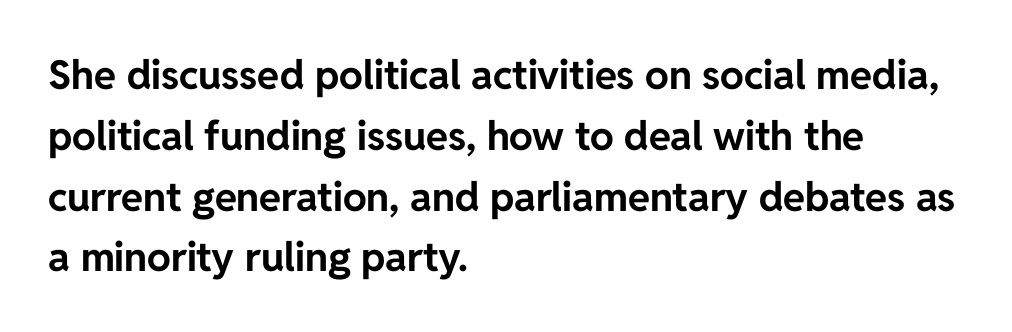
The image shows 40 px bold sans-serif type, upright; set left-aligned, normal line spacing (1.52x), normal letter spacing, not underlined; low stroke contrast and a medium x-height.
